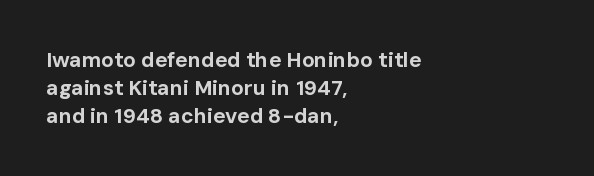
The image shows 21 px bold type, upright; set left-aligned, normal line spacing (1.33x), normal letter spacing, not underlined.
